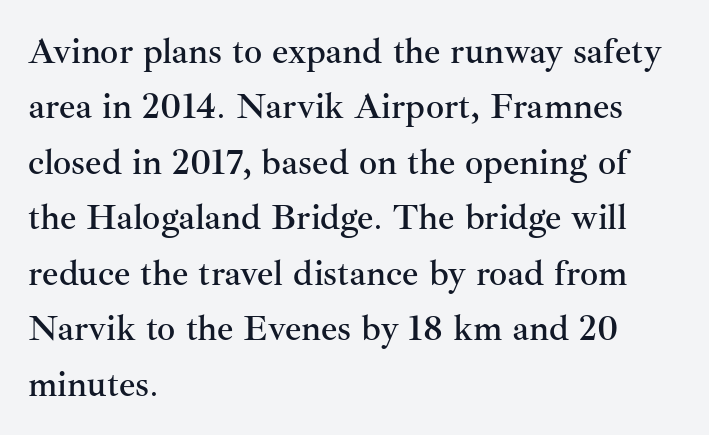
Anything drawn beneath the words? Only blank space. Looks like regular typesetting: each glyph gets only the width it needs. Vertically, the passage feels balanced, rows spaced as you'd expect. Line starts are locked; line ends wander. Observe the ordinary spacing: letters are neighbours, not strangers. The typeface chosen for these lines features serifs.
